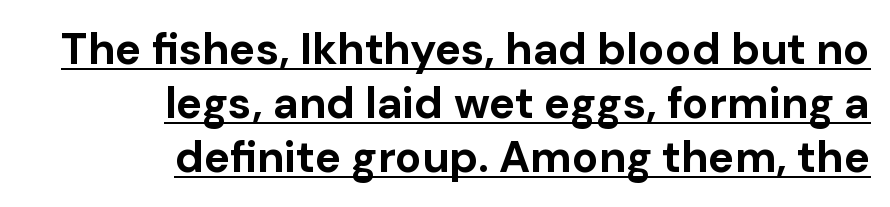
The image shows 44 px bold sans-serif type, upright; set right-aligned, line spacing 1.23x, normal letter spacing, underlined; low stroke contrast and a medium x-height.
